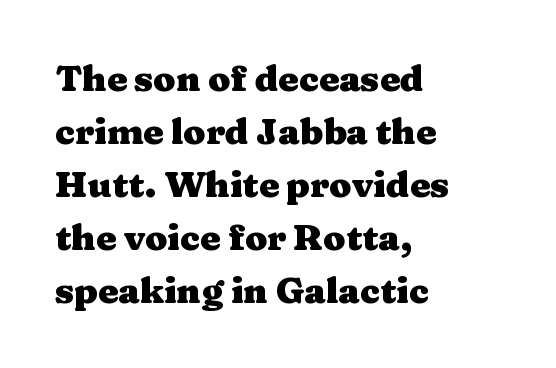
{"serif": "yes", "italic": "no", "bold": "yes", "weight": "heavy", "width": "wide", "stroke_contrast": "medium", "x_height": "medium", "monospaced": "no", "underline": "no", "align": "left", "line_spacing": "normal", "line_spacing_ratio": 1.47, "letter_spacing": "normal", "letter_spacing_em": 0.0, "glyph_px": 36}
